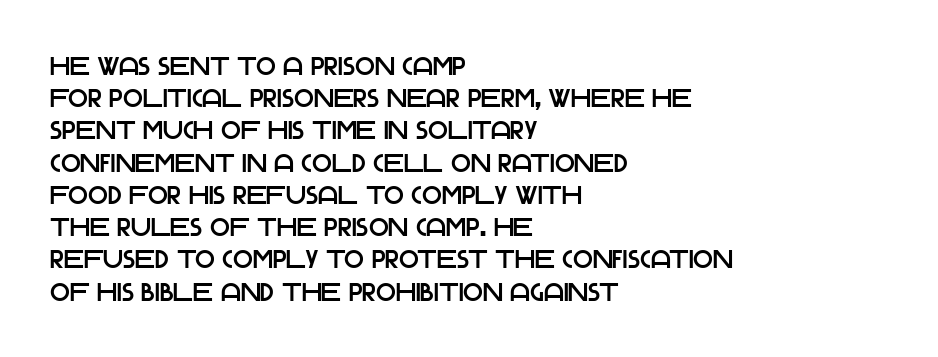
You could call the tracking neutral — neither tight nor loose. Posture: upright roman. Which margin do the lines hug? The left one — the right edge is uneven. Decoration check: the copy has no underline.
